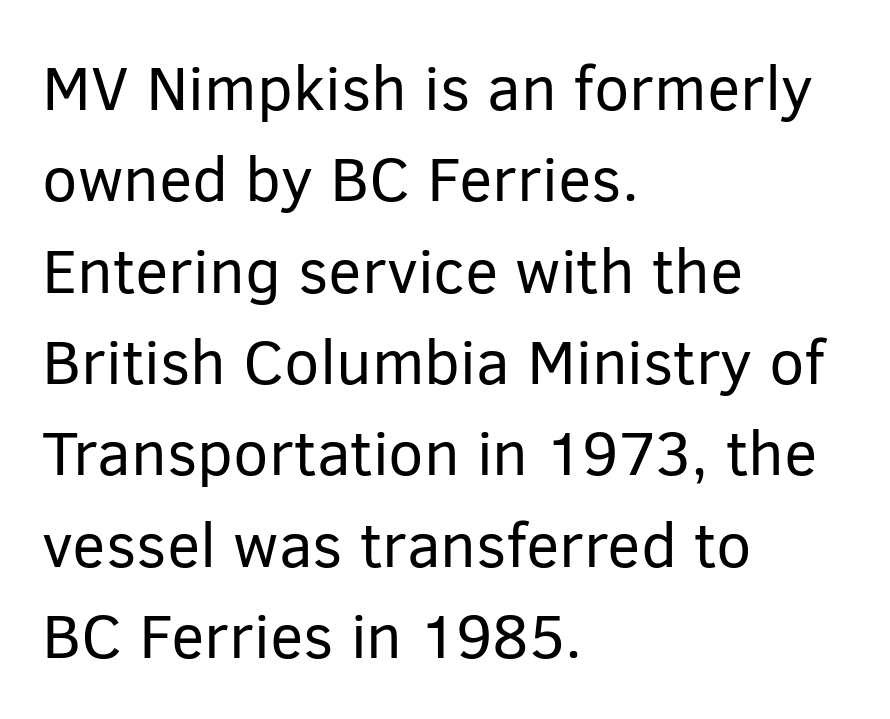
The image shows 63 px regular-weight sans-serif type, upright; set left-aligned, normal line spacing (1.45x), normal letter spacing, not underlined; low stroke contrast and a medium x-height.
